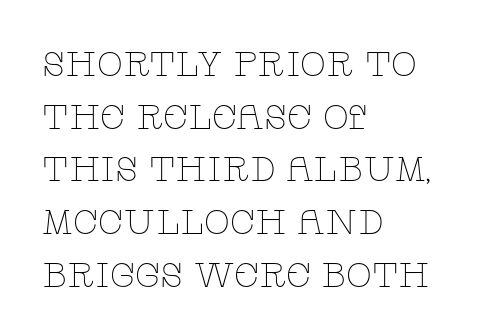
These lines stack with their left ends in a neat column. The letterforms sit shoulder to shoulder at normal distance. A typesetter would call this proportional, since set widths differ per character. Notice how the stems are strictly vertical — no italics here.
